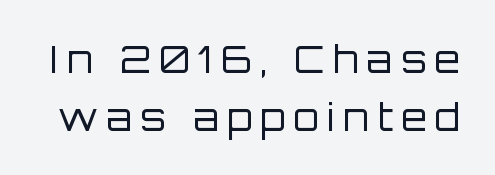
The image shows 37 px regular-weight sans-serif type, upright; set normal line spacing (1.56x), unusually wide letter spacing (+0.23 em), not underlined; low stroke contrast and a large x-height.
